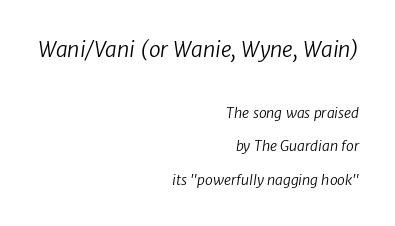
This sample uses plain, unmodified letter spacing. This block would shrink considerably if given ordinary leading; it's expanded now. The area under the type is left untouched. Size hierarchy here favors the leading block over the trailing one.
